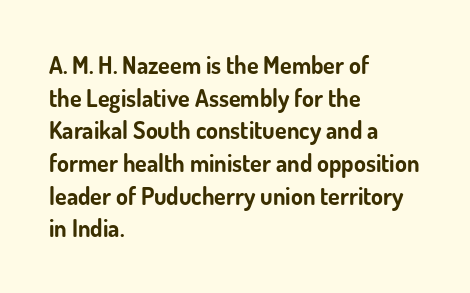
The rendering uses a moderate line-height, typical for paragraphs. The typography opts for an upright posture over an oblique one. Each word holds together tightly as a unit, with standard inter-letter gaps. Left-aligned paragraph, ragged on the right. The sample has been set heavy, in full bold. The string is rendered with underlining switched off.
